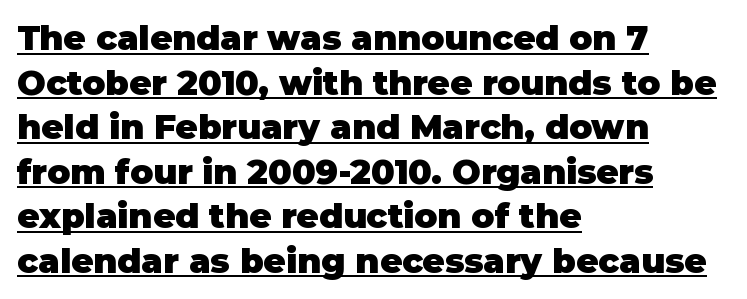
Q: Is the text bold? A: Yes.
Q: Is the text italic (slanted)? A: No, it is upright.
Q: Is the typeface a serif or a sans-serif typeface? A: Sans-serif.
Q: Is the text underlined? A: Yes.
Q: How is the paragraph aligned? A: Left-aligned.
Q: Is the spacing between letters normal or unusually wide? A: Normal.
Q: Is the spacing between lines tight, normal or loose? A: Normal.
Q: Width (condensed, normal, or wide)? A: Normal.
Q: Stroke contrast? A: Low.
Q: x-height? A: Large.
Q: Monospaced? A: No.
